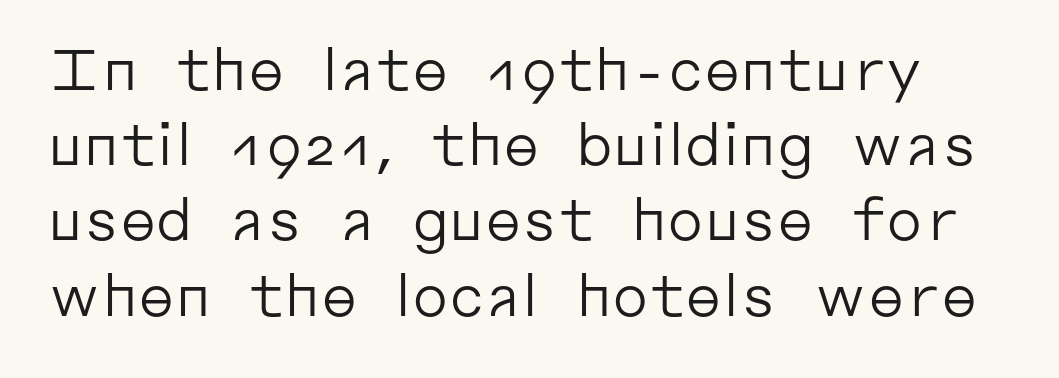
{"serif": "no", "italic": "no", "bold": "no", "weight": "regular", "width": "normal", "stroke_contrast": "low", "x_height": "medium", "monospaced": "no", "underline": "no", "line_spacing": "normal", "line_spacing_ratio": 1.32, "letter_spacing": "normal", "letter_spacing_em": 0.0, "glyph_px": 57}
